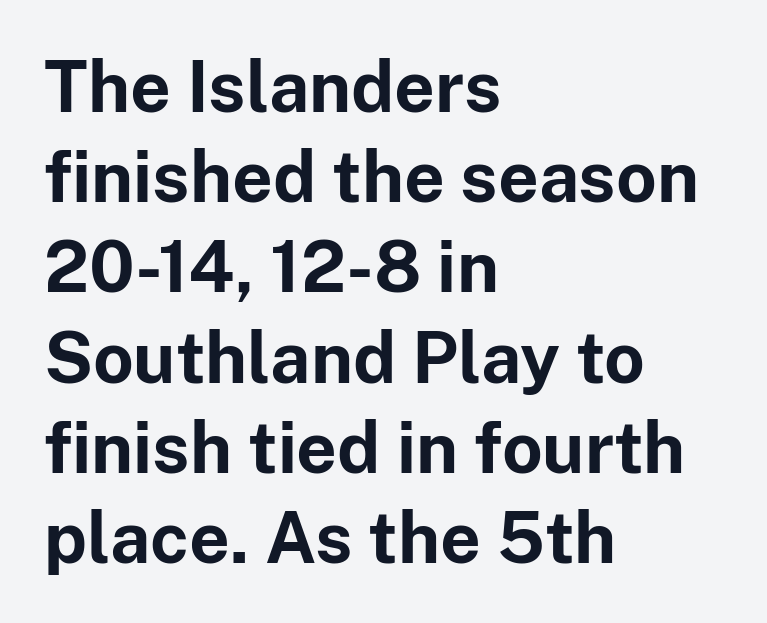
The image shows 71 px bold sans-serif type, upright; set left-aligned, normal line spacing (1.27x), normal letter spacing, not underlined; low stroke contrast and a medium x-height.
